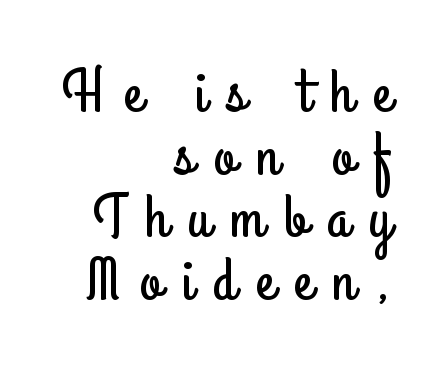
Q: Is the typeface a serif or a sans-serif typeface? A: Sans-serif.
Q: Is the text underlined? A: No.
Q: How is the paragraph aligned? A: Right-aligned.
Q: Is the spacing between letters normal or unusually wide? A: Unusually wide.
Q: Is the spacing between lines tight, normal or loose? A: Tight.
Q: Width (condensed, normal, or wide)? A: Condensed.
Q: Stroke contrast? A: Low.
Q: x-height? A: Small.
Q: Monospaced? A: No.
